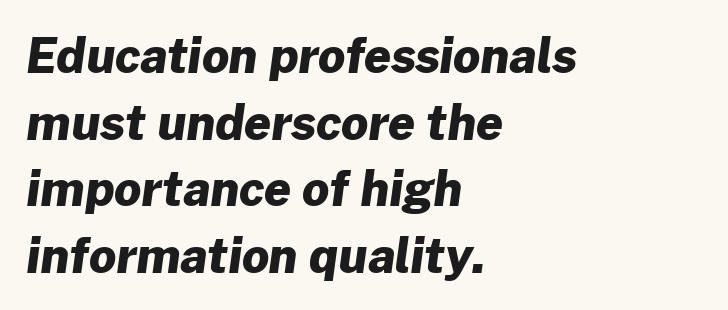
The image shows 47 px heavy sans-serif type; set left-aligned, normal line spacing (1.42x), normal letter spacing, not underlined; low stroke contrast and a medium x-height.
